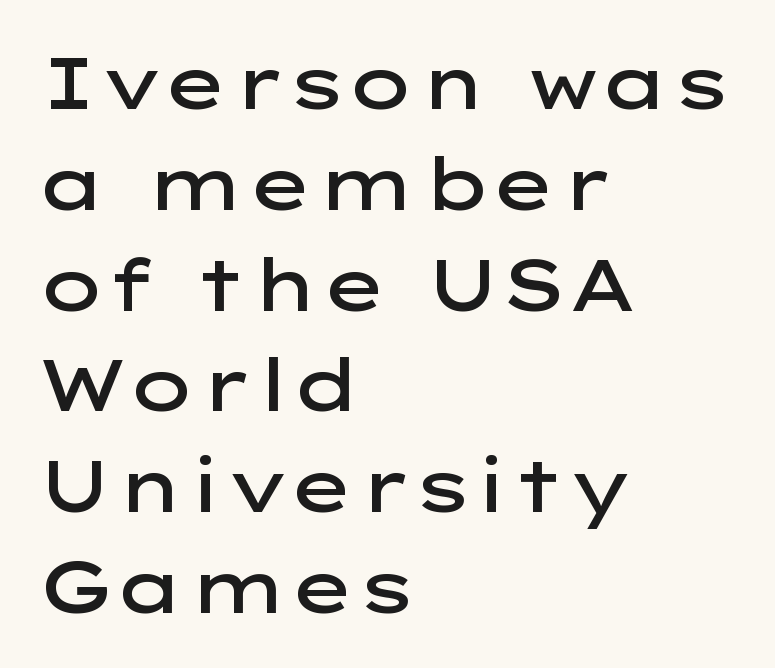
Look at the stroke-to-counter ratio: somewhat heavy, a semibold. Notice how descenders clear the ascenders below comfortably — that's standard leading. Characters follow at the spacing the type designer built in. The text was rendered using a sans face with plain stroke endings. Varying glyph widths throughout — classic text-font behaviour. The compositor pushed each line to the left boundary.
